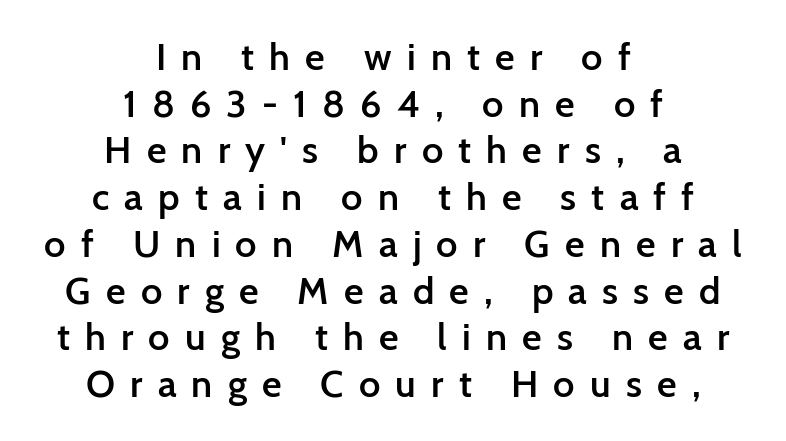
The gap between lines stays unmarked. This is the regular roman posture of the typeface. In CSS terms this would be text-align: center. Look at the bottom of the vertical strokes: they stop flat, with no serifs.
